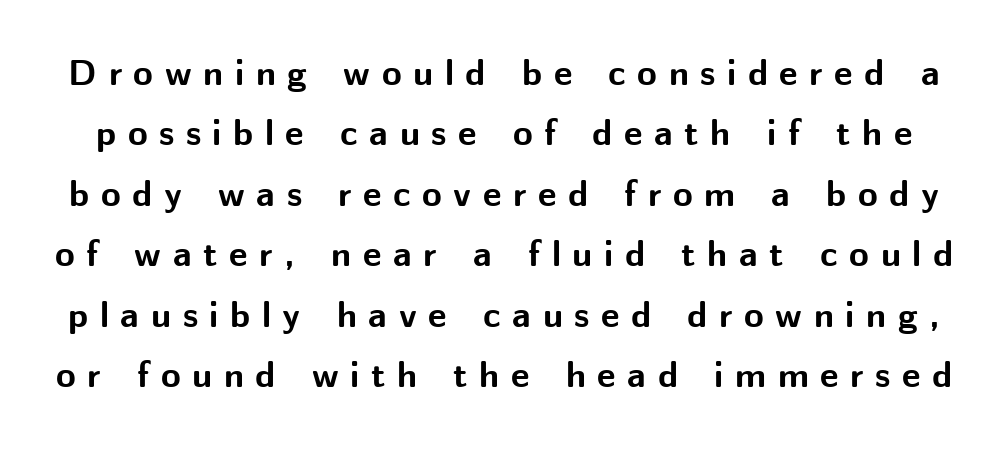
The image shows 36 px bold sans-serif type, upright; set normal line spacing (1.68x), unusually wide letter spacing (+0.32 em), not underlined; medium stroke contrast and a medium x-height.
